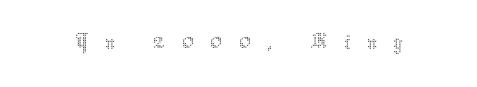
Do the characters align in a grid? No, the font is proportional. A clean baseline with only descenders dipping below it. The letters are spread apart with noticeably loose tracking. Is this a heavy cut? Hardly; it is regular or lighter.
